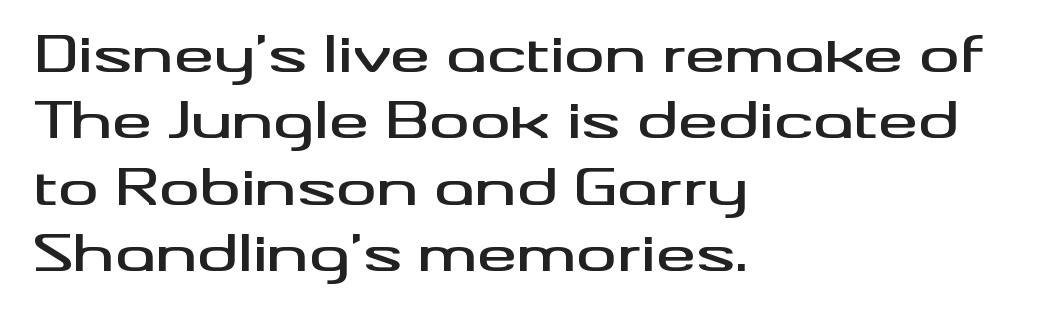
Honestly, there is no underline to notice here at all. Students, note that the glyphs here touch the page at normal intervals. You can tell it's not italic because the verticals are truly vertical. Whoever set this chose a conventional vertical rhythm. Typeset ragged right — the left edge is the straight one.
